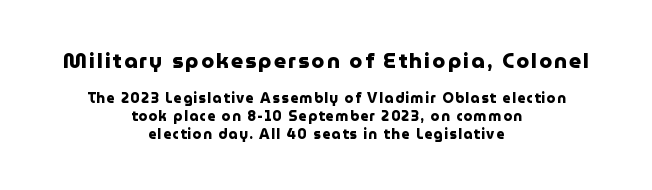
Two sizes are in play, and the larger belongs to the first block. The whitespace from short lines is split evenly between both sides. Descender tails drop into unmarked territory. Style check: upright.
